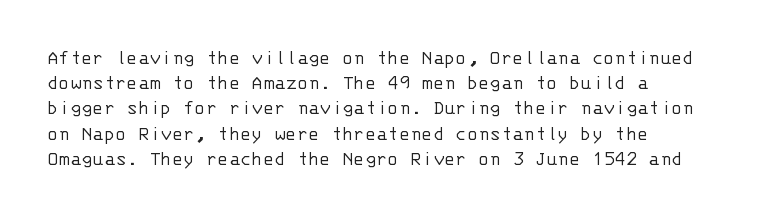
{"italic": "no", "bold": "no", "underline": "no", "align": "left", "line_spacing_ratio": 1.2, "letter_spacing": "normal", "letter_spacing_em": 0.0, "glyph_px": 21}
